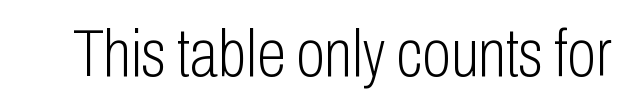
Q: Is the text bold? A: No.
Q: Is the text italic (slanted)? A: No, it is upright.
Q: Is the typeface a serif or a sans-serif typeface? A: Sans-serif.
Q: Is the text underlined? A: No.
Q: Is the spacing between letters normal or unusually wide? A: Normal.
Q: Width (condensed, normal, or wide)? A: Condensed.
Q: Stroke contrast? A: Low.
Q: x-height? A: Medium.
Q: Monospaced? A: No.
